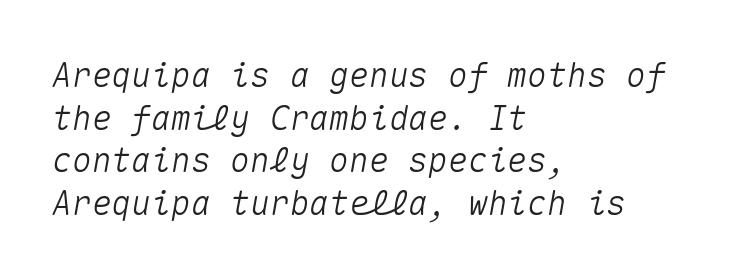
Q: Is the text italic (slanted)? A: Yes, it leans right by about 10 degrees.
Q: Is the text underlined? A: No.
Q: How is the paragraph aligned? A: Left-aligned.
Q: Is the spacing between letters normal or unusually wide? A: Normal.
Q: Is the spacing between lines tight, normal or loose? A: Normal.
Q: Width (condensed, normal, or wide)? A: Normal.
Q: Stroke contrast? A: Medium.
Q: x-height? A: Medium.
Q: Monospaced? A: Yes.
